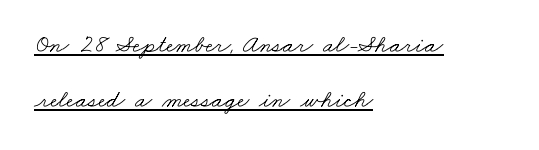
Weight class: somewhere from thin through regular. Leading: increased. A typographer would call this underscored text. In CSS terms this would be text-align: left.
